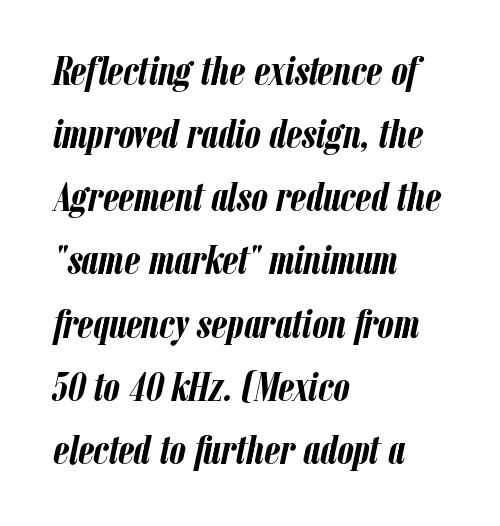
The image shows 41 px semibold, condensed type, italic (leaning right); set left-aligned, normal line spacing (1.54x), normal letter spacing, not underlined; low stroke contrast and a medium x-height.
